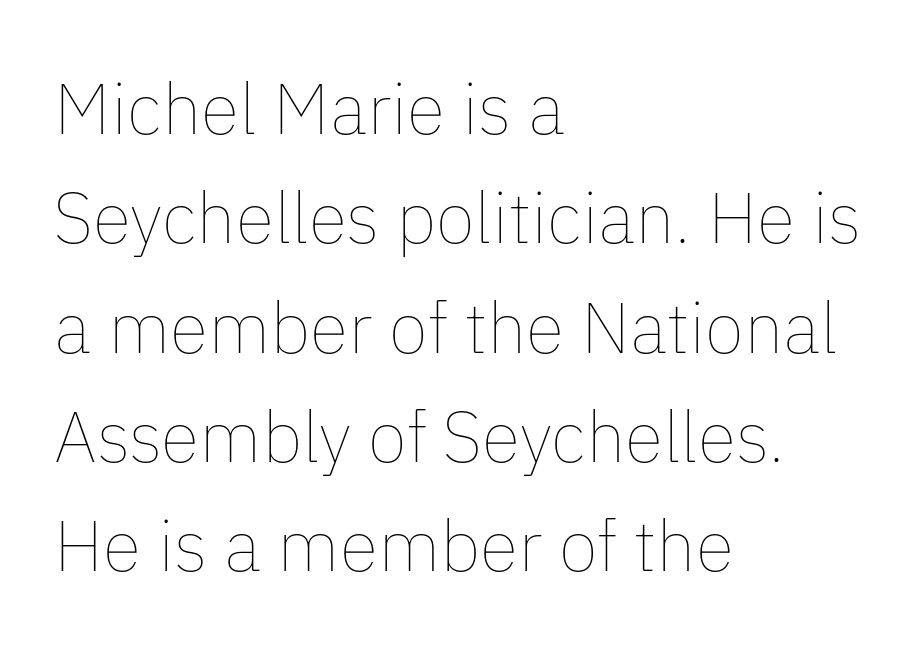
Q: Is the text bold? A: No.
Q: Is the text italic (slanted)? A: No, it is upright.
Q: Is the text underlined? A: No.
Q: How is the paragraph aligned? A: Left-aligned.
Q: Is the spacing between letters normal or unusually wide? A: Normal.
Q: Is the spacing between lines tight, normal or loose? A: Normal.
Q: Width (condensed, normal, or wide)? A: Normal.
Q: Stroke contrast? A: Low.
Q: x-height? A: Medium.
Q: Monospaced? A: No.
